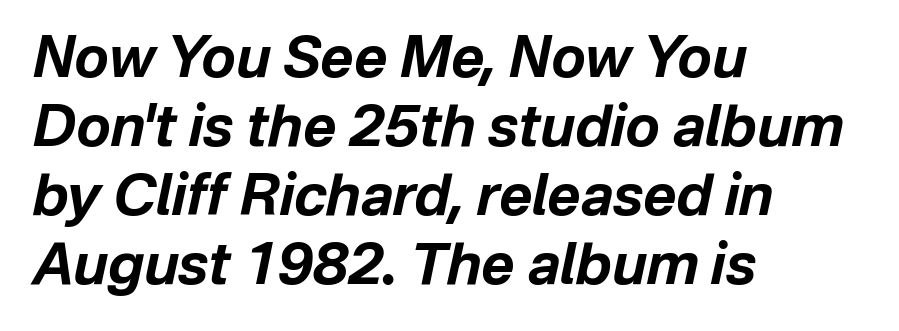
Q: Is the text bold? A: Yes.
Q: Is the text italic (slanted)? A: Yes, it leans right by about 12 degrees.
Q: Is the text underlined? A: No.
Q: How is the paragraph aligned? A: Left-aligned.
Q: Is the spacing between letters normal or unusually wide? A: Normal.
Q: Width (condensed, normal, or wide)? A: Normal.
Q: Stroke contrast? A: Low.
Q: x-height? A: Medium.
Q: Monospaced? A: No.
